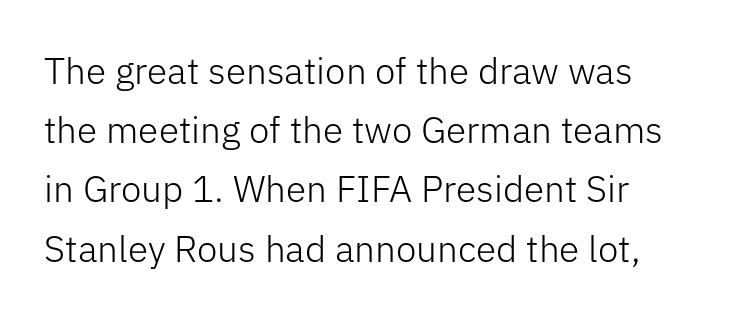
Q: Is the text bold? A: No.
Q: Is the text italic (slanted)? A: No, it is upright.
Q: Is the typeface a serif or a sans-serif typeface? A: Sans-serif.
Q: Is the text underlined? A: No.
Q: Is the spacing between letters normal or unusually wide? A: Normal.
Q: Is the spacing between lines tight, normal or loose? A: Normal.
Q: Width (condensed, normal, or wide)? A: Normal.
Q: Stroke contrast? A: Low.
Q: x-height? A: Medium.
Q: Monospaced? A: No.
